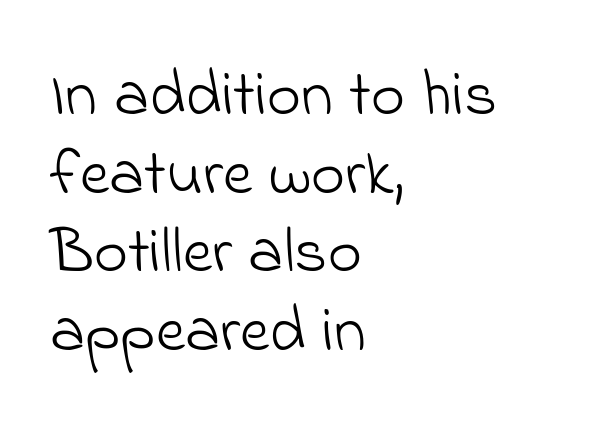
The image shows 65 px light sans-serif type; set left-aligned, line spacing 1.21x, normal letter spacing, not underlined; low stroke contrast and a small x-height.
